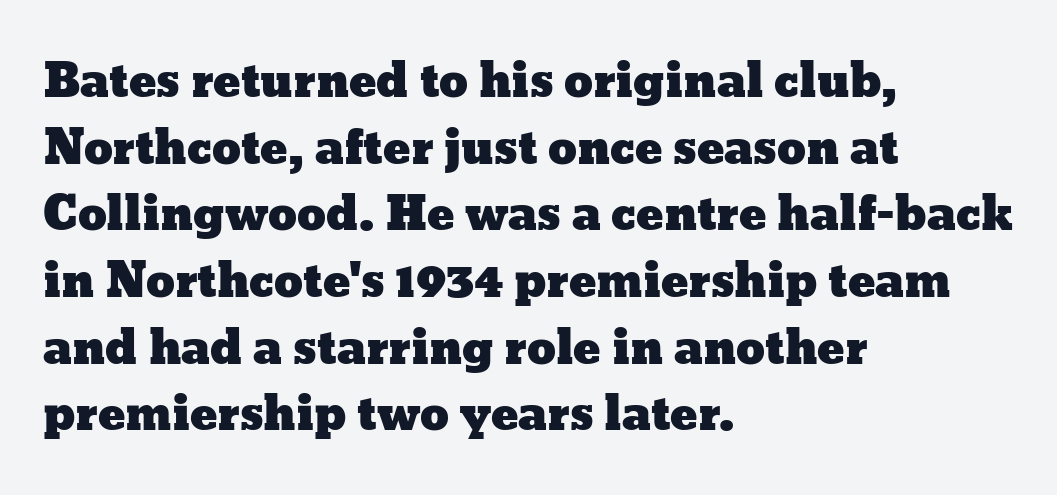
Q: Is the text italic (slanted)? A: No, it is upright.
Q: Is the text underlined? A: No.
Q: How is the paragraph aligned? A: Left-aligned.
Q: Is the spacing between letters normal or unusually wide? A: Normal.
Q: Is the spacing between lines tight, normal or loose? A: Normal.
Q: Width (condensed, normal, or wide)? A: Wide.
Q: Stroke contrast? A: Low.
Q: x-height? A: Medium.
Q: Monospaced? A: No.
